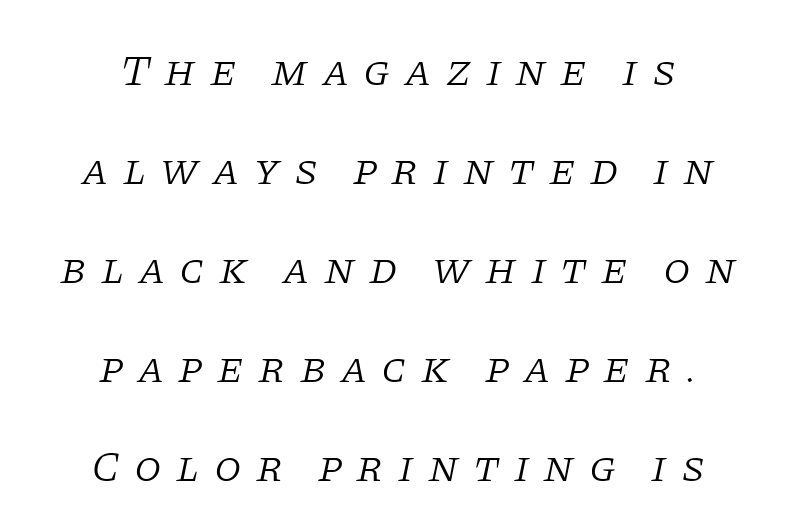
{"serif": "yes", "italic": "yes", "lean": "right", "slant_degrees": 11, "bold": "no", "weight": "light", "width": "normal", "stroke_contrast": "low", "x_height": "large", "monospaced": "no", "underline": "no", "align": "center", "line_spacing": "loose", "line_spacing_ratio": 2.25, "letter_spacing": "wide", "letter_spacing_em": 0.32, "glyph_px": 44}
